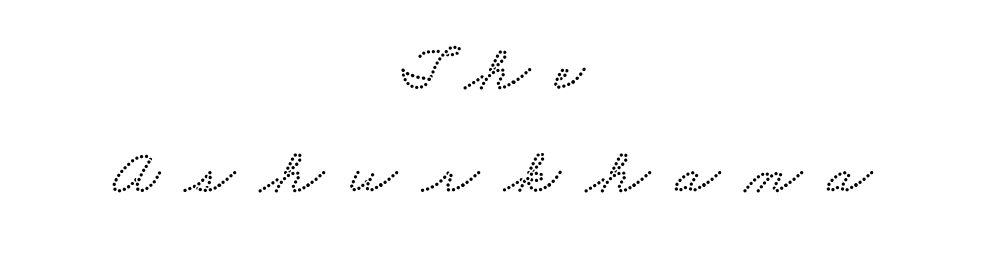
{"width": "wide", "stroke_contrast": "low", "x_height": "small", "monospaced": "no", "underline": "no", "align": "center", "line_spacing": "normal", "line_spacing_ratio": 1.58, "letter_spacing": "wide", "letter_spacing_em": 0.39, "glyph_px": 65}
